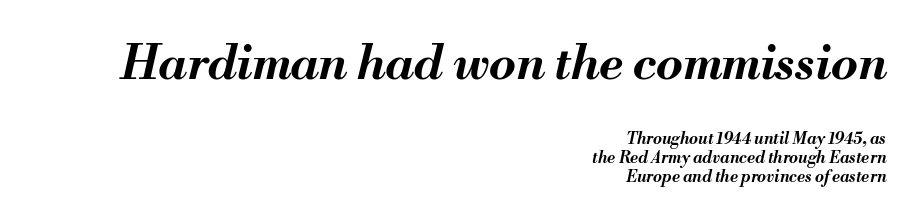
Q: Is the text bold? A: Yes.
Q: Is the text italic (slanted)? A: Yes, it leans right by about 13 degrees.
Q: Is the text underlined? A: No.
Q: How is the paragraph aligned? A: Right-aligned.
Q: Is the spacing between letters normal or unusually wide? A: Normal.
Q: Which block of text is set in a larger size, the first (top) or the second (bottom)? A: The first (top) one.
Q: Width (condensed, normal, or wide)? A: Normal.
Q: Stroke contrast? A: Medium.
Q: x-height? A: Small.
Q: Monospaced? A: No.
